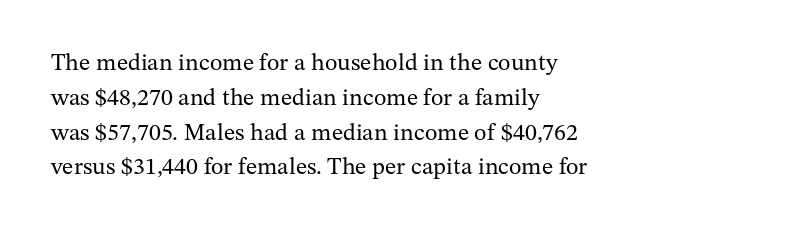
The image shows 24 px text type, upright; set left-aligned, normal line spacing (1.45x), normal letter spacing, not underlined.
